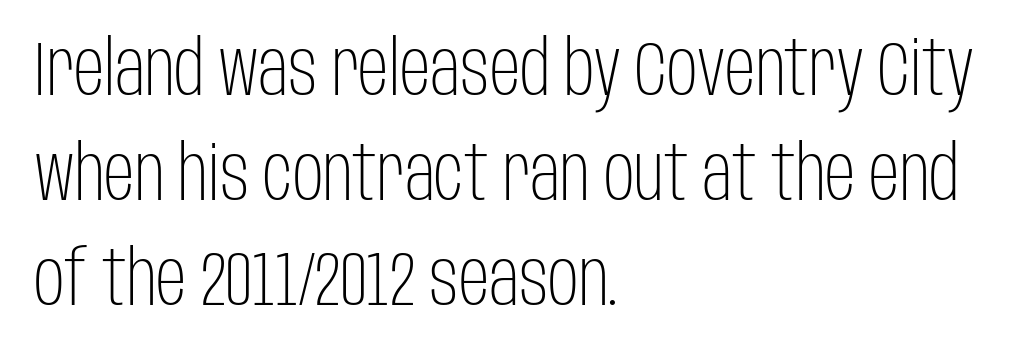
{"serif": "no", "italic": "no", "bold": "no", "weight": "light", "width": "condensed", "stroke_contrast": "low", "x_height": "large", "monospaced": "no", "underline": "no", "align": "left", "line_spacing": "normal", "line_spacing_ratio": 1.38, "letter_spacing": "normal", "letter_spacing_em": 0.0, "glyph_px": 76}
